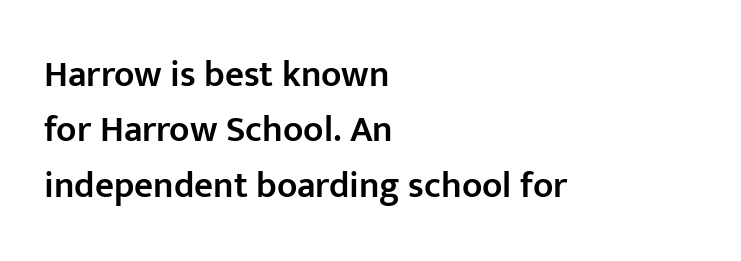
Quick note: underline off. Look at the tracking — it's just the regular setting, nothing added. You could not count columns in this text — the font is proportionally spaced. The strokes are fattened partway — semibold, not bold. The typeface chosen for these lines omits serifs.
